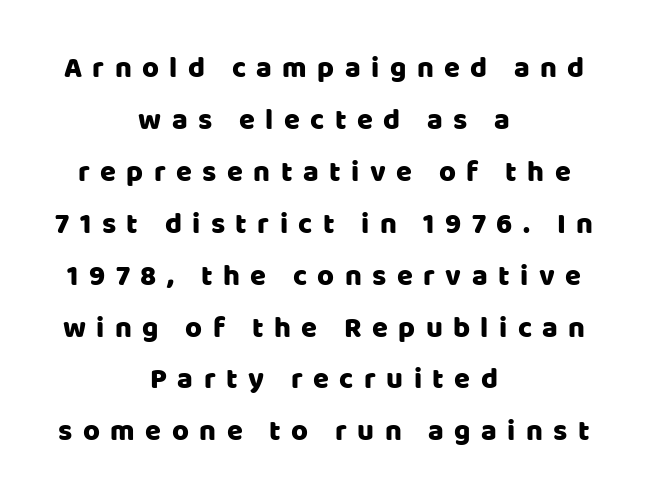
Q: Is the text italic (slanted)? A: No, it is upright.
Q: Is the typeface a serif or a sans-serif typeface? A: Sans-serif.
Q: Is the text underlined? A: No.
Q: How is the paragraph aligned? A: Centered.
Q: Is the spacing between letters normal or unusually wide? A: Unusually wide.
Q: Width (condensed, normal, or wide)? A: Normal.
Q: Stroke contrast? A: Low.
Q: x-height? A: Large.
Q: Monospaced? A: No.
